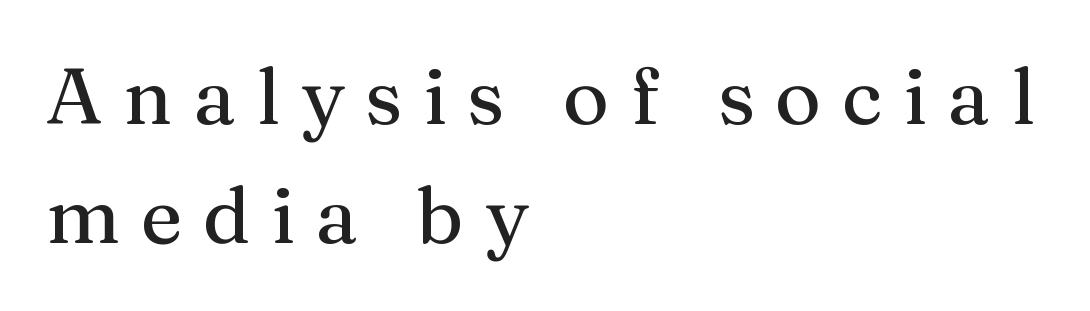
Check where the strokes stop: tiny serifs finish them off. These lines stack with their left ends in a neat column. Leading: standard. The type sits square on the baseline with zero lean. The zone under the glyphs is completely vacant.
